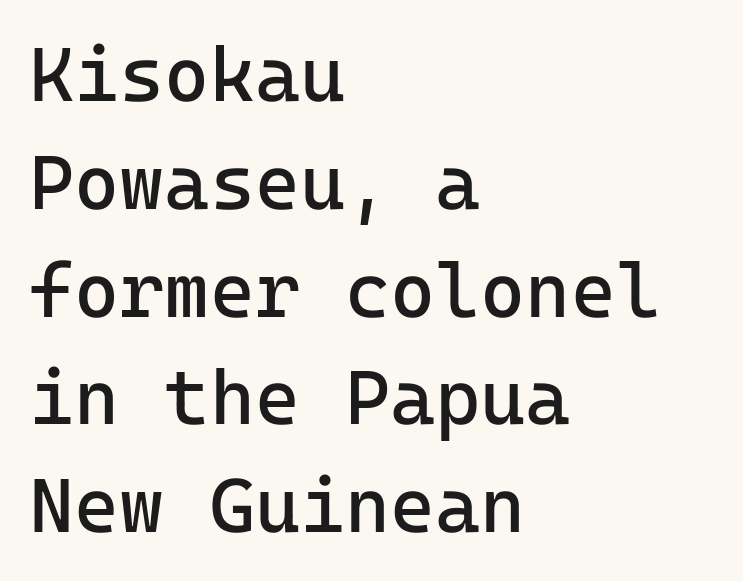
{"serif": "no", "italic": "no", "bold": "no", "weight": "regular", "width": "normal", "stroke_contrast": "low", "x_height": "medium", "monospaced": "yes", "underline": "no", "align": "left", "line_spacing": "normal", "line_spacing_ratio": 1.4, "letter_spacing": "normal", "letter_spacing_em": 0.0, "glyph_px": 77}
